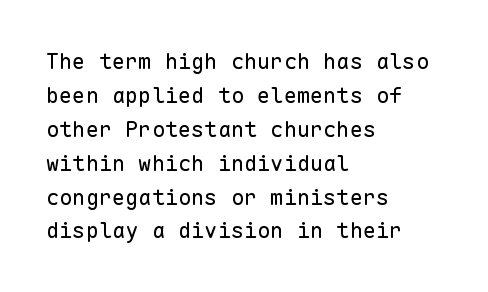
These lines stack with their left ends in a neat column. Any mark beneath the type? The region is blank. Short note: letters normally spaced. The type sits square on the baseline with zero lean.
